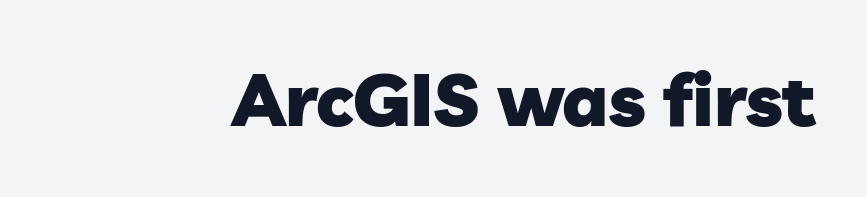
The passage shown is typed in a proportional face where columns would drift. Every letter is thick-stroked: bold, no question. The specimen omits any rule beneath the text block's lines. Does extra space separate the letters? No, they use regular spacing.
